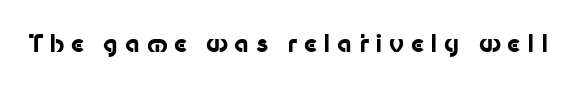
Q: Is the text bold? A: Yes.
Q: Is the text italic (slanted)? A: No, it is upright.
Q: Is the text underlined? A: No.
Q: Is the spacing between letters normal or unusually wide? A: Unusually wide.
